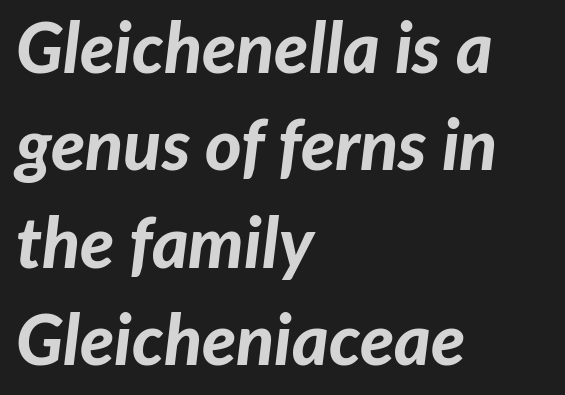
What weight is shown? A full bold with thick strokes. This sample uses an oblique cut, with every glyph tilted off the vertical. Honestly, the letter spacing is just normal — you wouldn't notice it. Only glyphs here, with clear space below each row. The block of text has a typical density, with ordinary space between rows. Compared with a centered layout, this one pins lines to the left instead.
